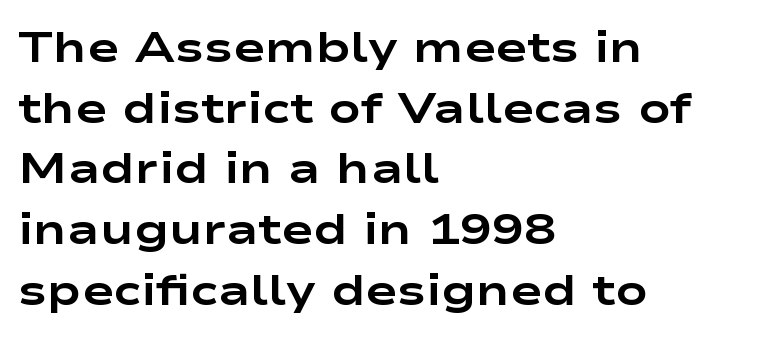
The image shows 43 px bold, wide sans-serif type, upright; set left-aligned, normal line spacing (1.41x), normal letter spacing, not underlined; low stroke contrast and a medium x-height.
